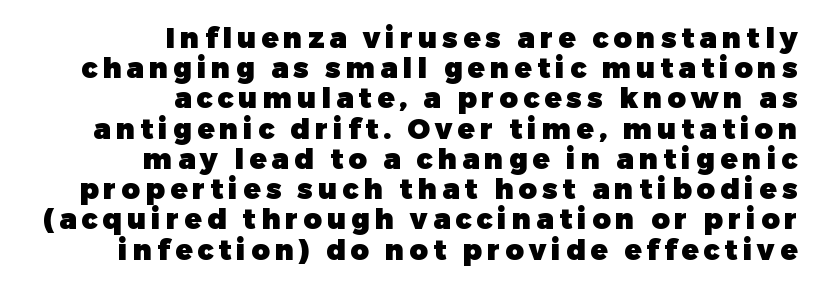
The image shows 28 px heavy sans-serif type, upright; set right-aligned, tight line spacing (1.08x), not underlined; low stroke contrast and a medium x-height.
